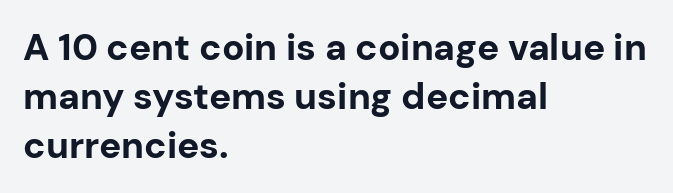
{"serif": "no", "italic": "no", "bold": "yes", "weight": "bold", "width": "normal", "stroke_contrast": "low", "x_height": "medium", "monospaced": "no", "underline": "no", "align": "left", "line_spacing": "normal", "line_spacing_ratio": 1.32, "letter_spacing": "normal", "letter_spacing_em": 0.0, "glyph_px": 37}
